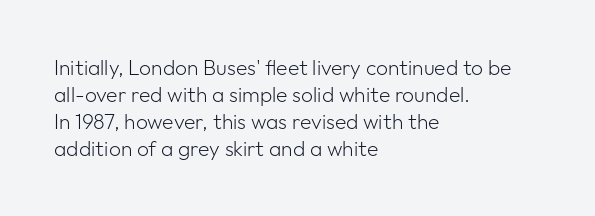
Q: Is the text bold? A: No.
Q: Is the text italic (slanted)? A: No, it is upright.
Q: Is the text underlined? A: No.
Q: How is the paragraph aligned? A: Left-aligned.
Q: Is the spacing between letters normal or unusually wide? A: Normal.
Q: Is the spacing between lines tight, normal or loose? A: Normal.
